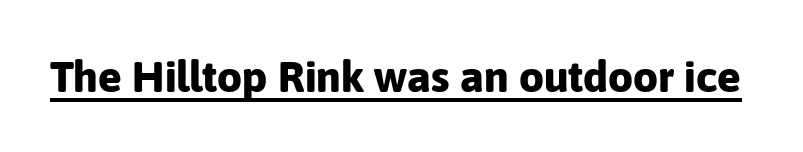
The specimen includes a rule beneath the text block's lines. This sample has the flowing, uneven cadence of proportional lettering. This is sans-serif lettering, the kind often seen on screens and signage. Ordinary non-slanted type is in use. Characters follow at the spacing the type designer built in. Weight: bold.
